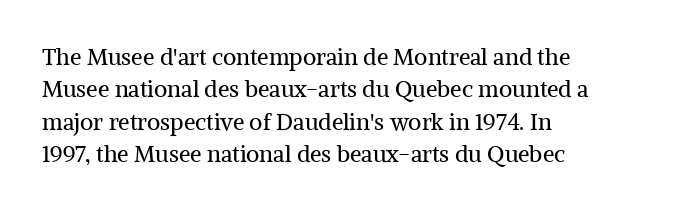
Q: Is the text bold? A: No.
Q: Is the text italic (slanted)? A: No, it is upright.
Q: Is the text underlined? A: No.
Q: How is the paragraph aligned? A: Left-aligned.
Q: Is the spacing between letters normal or unusually wide? A: Normal.
Q: Is the spacing between lines tight, normal or loose? A: Normal.
